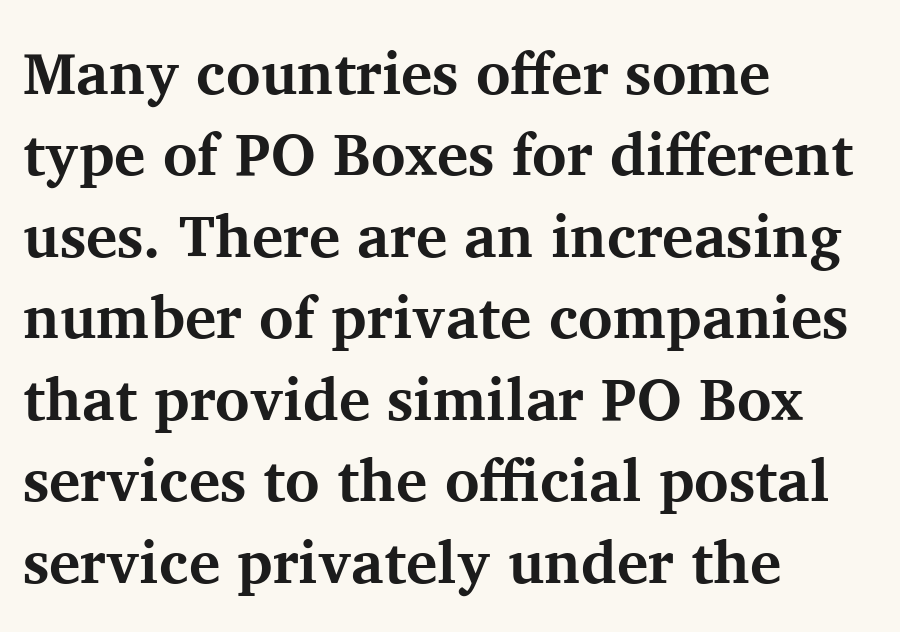
Looks like regular typesetting: each glyph gets only the width it needs. Horizontal bands of white between lines are of average thickness. Weight: bold. The lettering holds an erect, upright posture throughout. Words float on clear page, feet unadorned.
